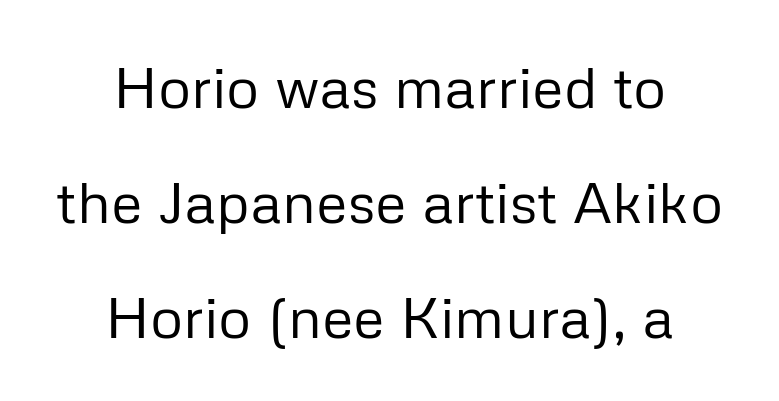
One-word summary of the alignment: center. A roman cut, with each character standing at attention. On a weight scale, this lands at 450 or below. No extra tracking has been applied to these lines. Rule under the text: the space is simply empty. Typographically, this falls in the sans-serif category.
